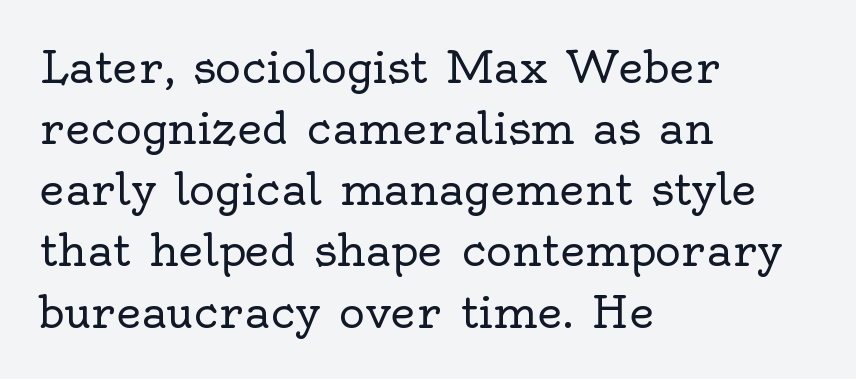
{"serif": "yes", "italic": "no", "bold": "no", "weight": "regular", "width": "normal", "x_height": "small", "monospaced": "no", "underline": "no", "align": "left", "line_spacing": "normal", "line_spacing_ratio": 1.39, "letter_spacing": "normal", "letter_spacing_em": 0.0, "glyph_px": 44}
